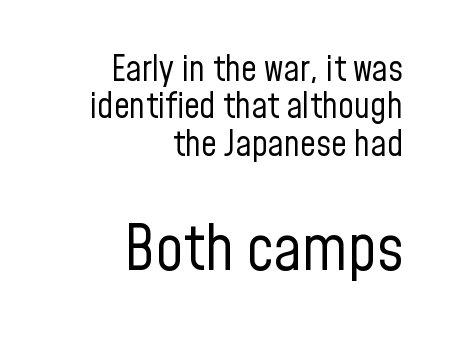
Q: Is the text bold? A: No.
Q: Is the text italic (slanted)? A: No, it is upright.
Q: Is the typeface a serif or a sans-serif typeface? A: Sans-serif.
Q: Is the text underlined? A: No.
Q: How is the paragraph aligned? A: Right-aligned.
Q: Is the spacing between letters normal or unusually wide? A: Normal.
Q: Is the spacing between lines tight, normal or loose? A: Tight.
Q: Which block of text is set in a larger size, the first (top) or the second (bottom)? A: The second (bottom) one.
Q: Width (condensed, normal, or wide)? A: Condensed.
Q: Stroke contrast? A: Low.
Q: x-height? A: Medium.
Q: Monospaced? A: No.
